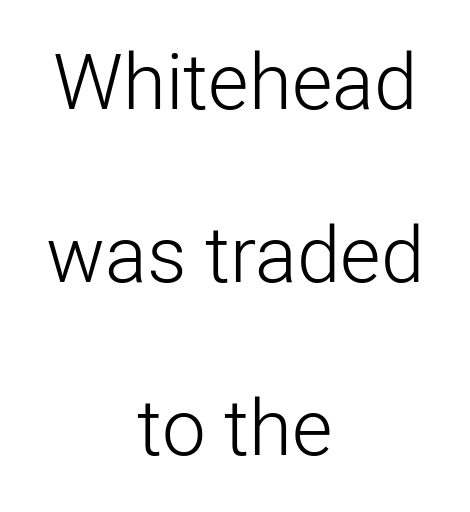
The image shows 78 px light sans-serif type, upright; set centered, loose line spacing (2.22x), normal letter spacing, not underlined; low stroke contrast and a medium x-height.
